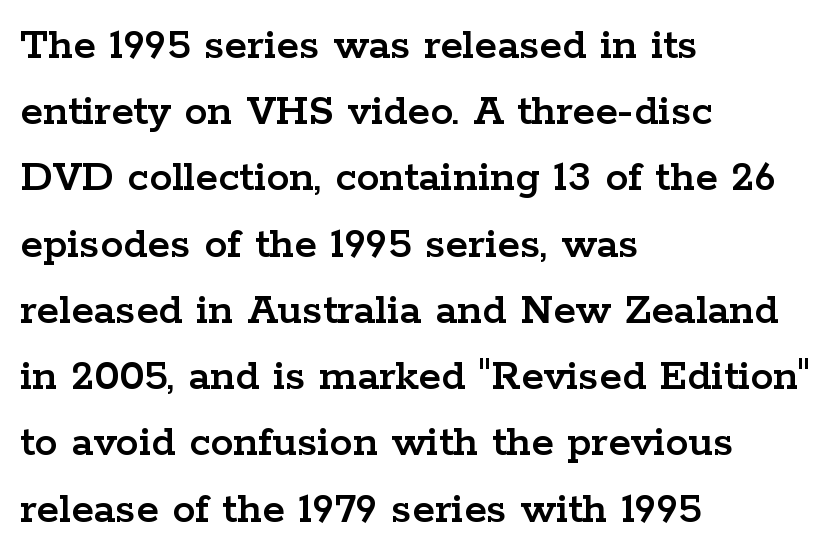
Q: Is the text italic (slanted)? A: No, it is upright.
Q: Is the typeface a serif or a sans-serif typeface? A: Serif.
Q: Is the text underlined? A: No.
Q: How is the paragraph aligned? A: Left-aligned.
Q: Is the spacing between letters normal or unusually wide? A: Normal.
Q: Is the spacing between lines tight, normal or loose? A: Normal.
Q: Width (condensed, normal, or wide)? A: Wide.
Q: Stroke contrast? A: Low.
Q: x-height? A: Medium.
Q: Monospaced? A: No.
